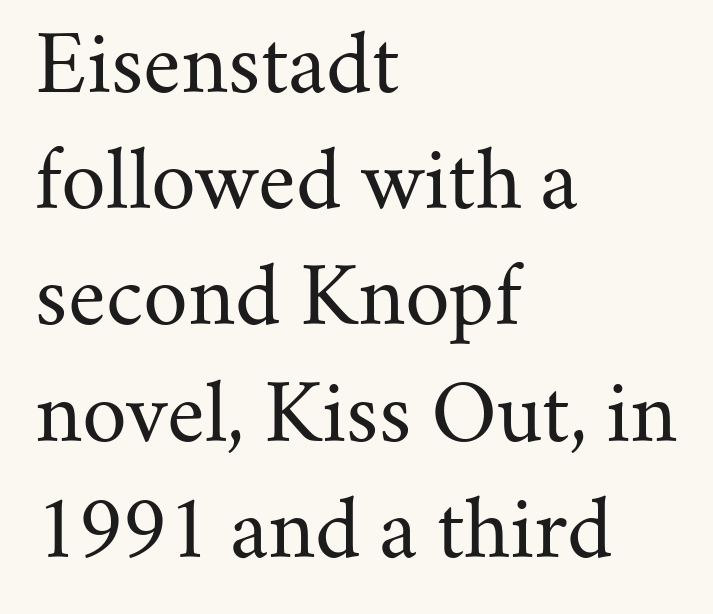
The line-height multiplier appears to be the usual default. The setting favours the left margin, as ordinary paragraphs usually do. Look at the tracking — it's just the regular setting, nothing added. Counters stay open thanks to moderate or lighter strokes.
